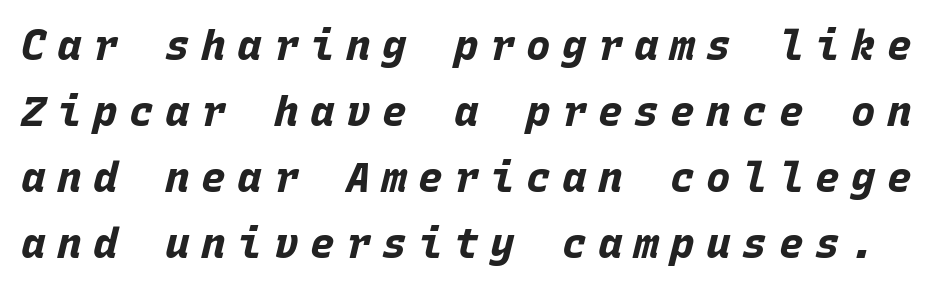
The image shows 41 px bold type, italic (leaning right), monospaced; set normal line spacing (1.61x), unusually wide letter spacing (+0.28 em), not underlined; low stroke contrast and a large x-height.
